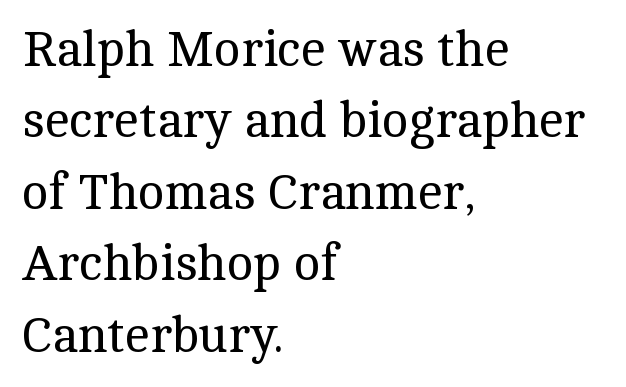
Regarding serifs, this sample has them. Plain, unruled lines of type. The specimen reads as upright at a glance. The vertical gap from one line to the next is medium. Heaviness? Minimal to ordinary, like unemphasized prose.
